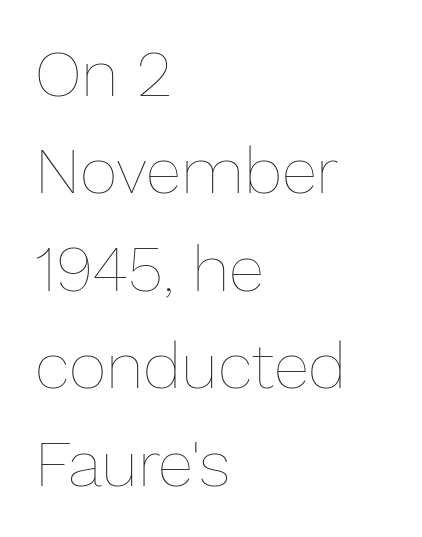
Q: Is the text bold? A: No.
Q: Is the text italic (slanted)? A: No, it is upright.
Q: Is the text underlined? A: No.
Q: How is the paragraph aligned? A: Left-aligned.
Q: Is the spacing between letters normal or unusually wide? A: Normal.
Q: Is the spacing between lines tight, normal or loose? A: Normal.
Q: Width (condensed, normal, or wide)? A: Normal.
Q: Stroke contrast? A: Low.
Q: x-height? A: Medium.
Q: Monospaced? A: No.
